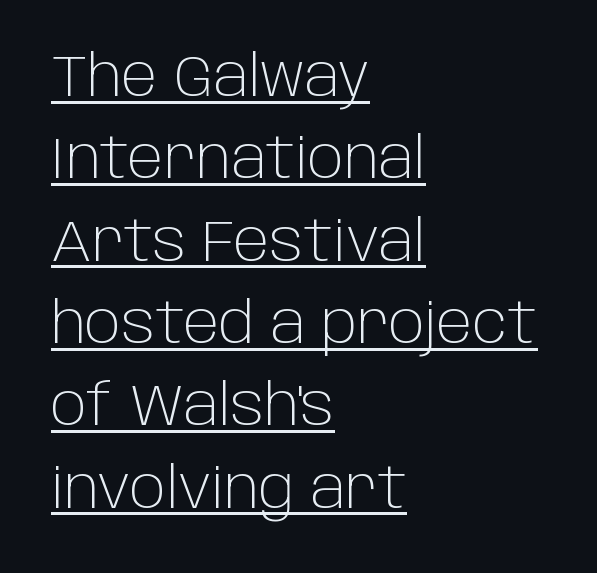
{"serif": "no", "italic": "no", "bold": "no", "weight": "light", "width": "normal", "stroke_contrast": "low", "x_height": "large", "monospaced": "no", "underline": "yes", "align": "left", "line_spacing": "normal", "line_spacing_ratio": 1.47, "letter_spacing": "normal", "letter_spacing_em": 0.0, "glyph_px": 56}
